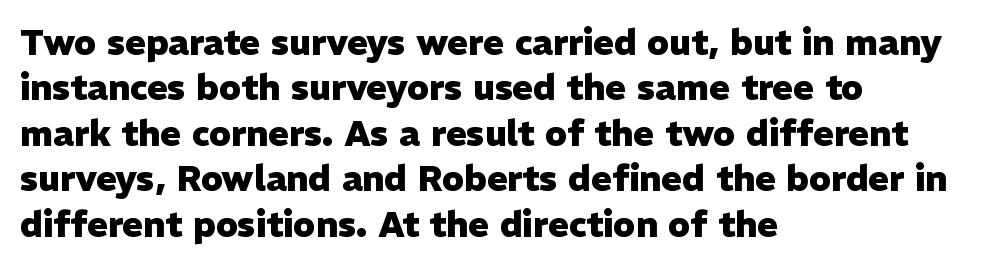
{"serif": "no", "italic": "no", "bold": "yes", "weight": "heavy", "width": "normal", "stroke_contrast": "low", "x_height": "medium", "monospaced": "no", "underline": "no", "align": "left", "line_spacing": "normal", "line_spacing_ratio": 1.3, "letter_spacing": "normal", "letter_spacing_em": 0.0, "glyph_px": 35}
